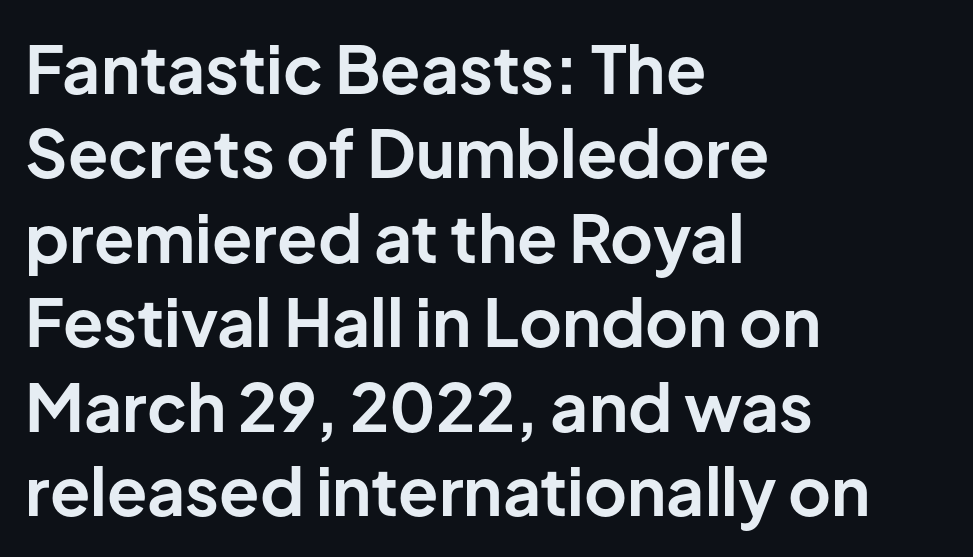
Typographically, this falls in the sans-serif category. The letters stand straight up with perfectly vertical stems. Only glyphs here, with clear space below each row. Each word holds together tightly as a unit, with standard inter-letter gaps.
